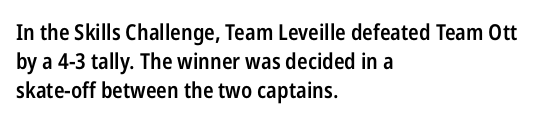
{"italic": "no", "bold": "semi", "underline": "no", "align": "left", "line_spacing": "normal", "line_spacing_ratio": 1.31, "letter_spacing": "normal", "letter_spacing_em": 0.0, "glyph_px": 22}
